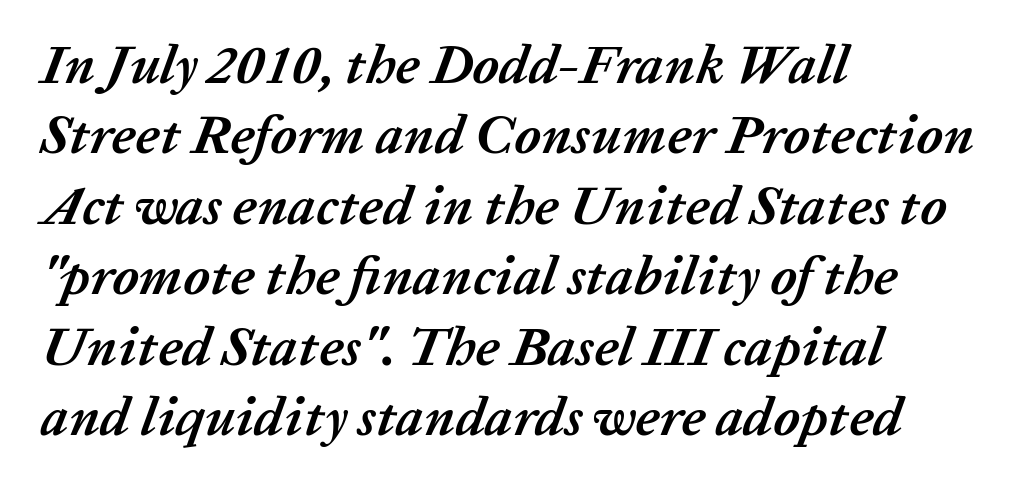
{"italic": "yes", "lean": "right", "slant_degrees": 20, "bold": "yes", "weight": "semibold", "width": "normal", "stroke_contrast": "low", "x_height": "medium", "monospaced": "no", "underline": "no", "align": "left", "line_spacing": "normal", "line_spacing_ratio": 1.28, "letter_spacing": "normal", "letter_spacing_em": 0.0, "glyph_px": 55}
